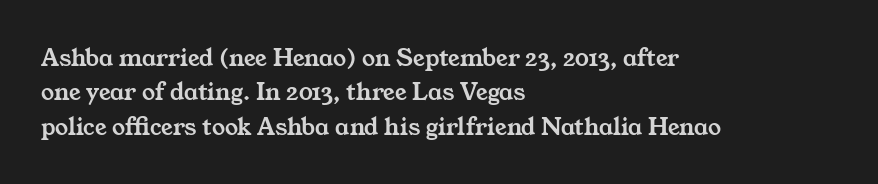
Q: Is the text underlined? A: No.
Q: How is the paragraph aligned? A: Left-aligned.
Q: Is the spacing between letters normal or unusually wide? A: Normal.
Q: Is the spacing between lines tight, normal or loose? A: Normal.
